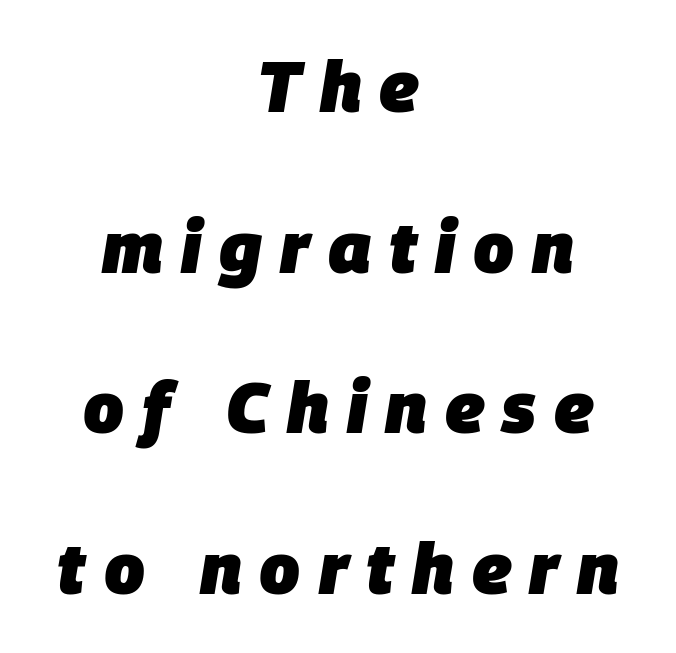
Interline gaps are noticeably wide in this sample. No word sits above an underline. The lines are quadded center. Spacing verdict: proportional, widths tailored to each character. Pretty heavy lettering here — definitely bold. There's an unmistakable incline to the writing here.
